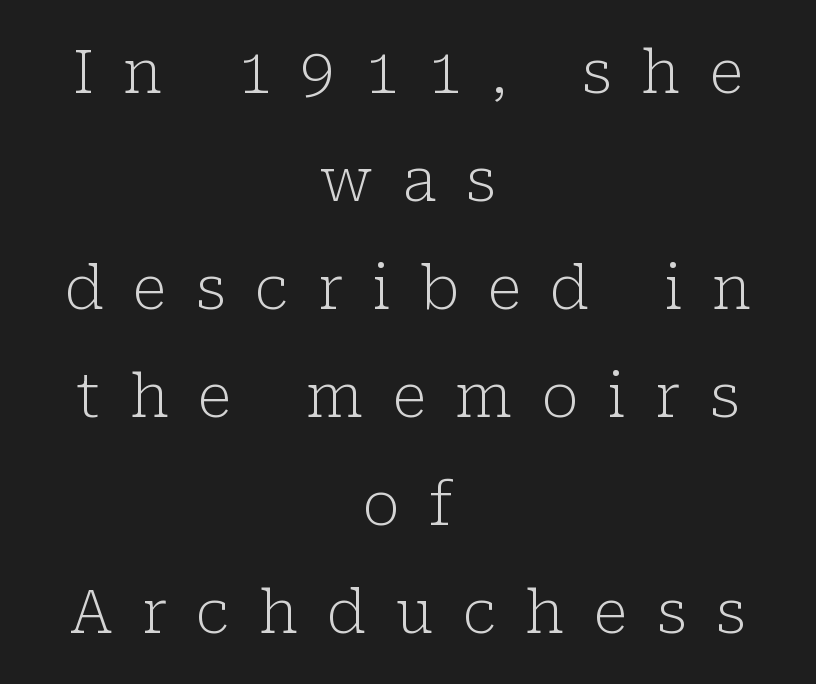
The image shows 61 px light serif type, upright; set centered, line spacing 1.77x, unusually wide letter spacing (+0.48 em), not underlined; low stroke contrast and a medium x-height.
